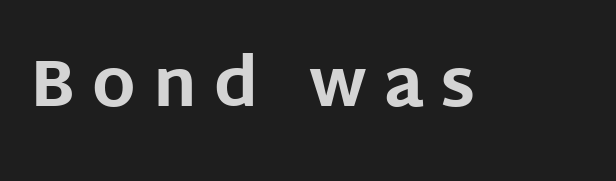
Q: Is the text bold? A: Yes.
Q: Is the text italic (slanted)? A: No, it is upright.
Q: Is the typeface a serif or a sans-serif typeface? A: Sans-serif.
Q: Is the text underlined? A: No.
Q: Is the spacing between letters normal or unusually wide? A: Unusually wide.
Q: Width (condensed, normal, or wide)? A: Normal.
Q: Stroke contrast? A: Low.
Q: x-height? A: Large.
Q: Monospaced? A: No.
